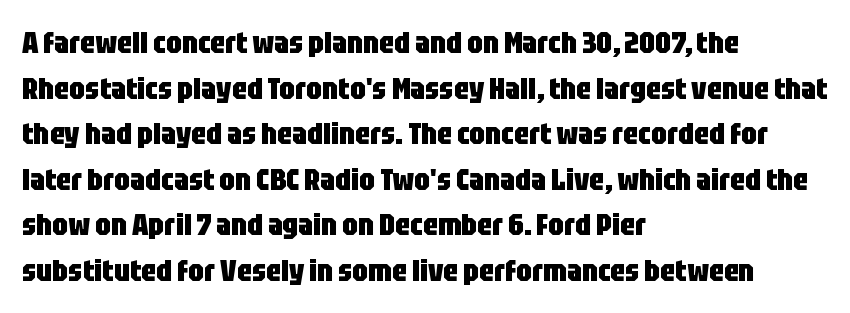
Q: Is the text bold? A: Yes.
Q: Is the text italic (slanted)? A: No, it is upright.
Q: Is the typeface a serif or a sans-serif typeface? A: Sans-serif.
Q: Is the text underlined? A: No.
Q: How is the paragraph aligned? A: Left-aligned.
Q: Is the spacing between letters normal or unusually wide? A: Normal.
Q: Is the spacing between lines tight, normal or loose? A: Normal.
Q: Width (condensed, normal, or wide)? A: Condensed.
Q: Stroke contrast? A: Low.
Q: x-height? A: Large.
Q: Monospaced? A: No.
